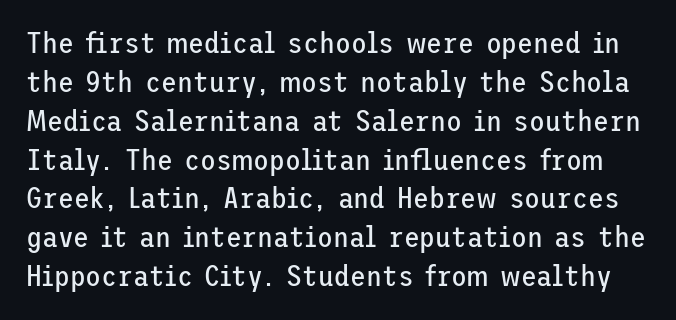
{"serif": "no", "italic": "no", "bold": "no", "weight": "regular", "width": "normal", "stroke_contrast": "low", "x_height": "medium", "underline": "no", "line_spacing": "normal", "line_spacing_ratio": 1.34, "letter_spacing": "normal", "letter_spacing_em": 0.0, "glyph_px": 29}
